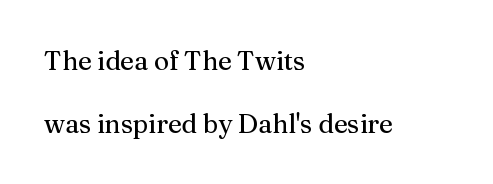
{"italic": "no", "underline": "no", "align": "left", "line_spacing": "loose", "line_spacing_ratio": 2.41, "letter_spacing": "normal", "letter_spacing_em": 0.0, "glyph_px": 26}
